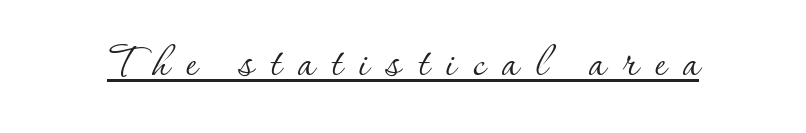
{"serif": "yes", "bold": "no", "weight": "thin", "width": "normal", "stroke_contrast": "low", "x_height": "small", "monospaced": "no", "underline": "yes", "letter_spacing": "wide", "letter_spacing_em": 0.31, "glyph_px": 55}
